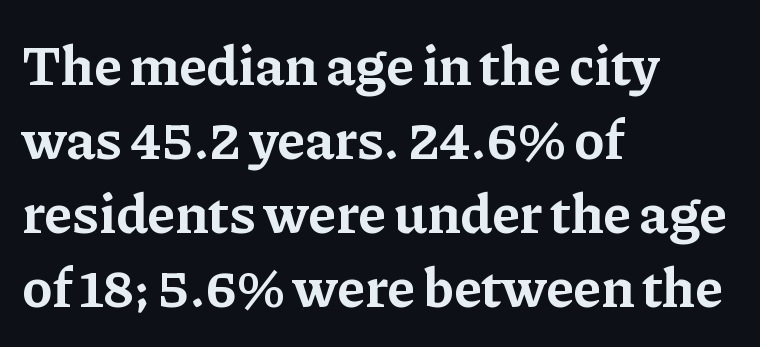
Q: Is the text bold? A: Yes.
Q: Is the text italic (slanted)? A: No, it is upright.
Q: Is the typeface a serif or a sans-serif typeface? A: Serif.
Q: Is the text underlined? A: No.
Q: How is the paragraph aligned? A: Left-aligned.
Q: Is the spacing between letters normal or unusually wide? A: Normal.
Q: Is the spacing between lines tight, normal or loose? A: Normal.
Q: Width (condensed, normal, or wide)? A: Normal.
Q: Stroke contrast? A: Low.
Q: x-height? A: Medium.
Q: Monospaced? A: No.
